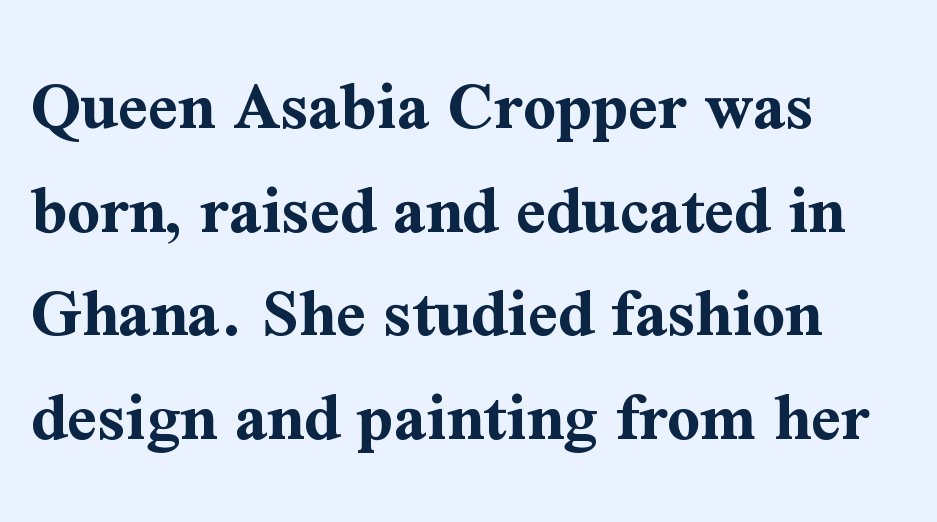
Notice how the stems are strictly vertical — no italics here. Bold? Absolutely — the strokes are thick and heavy. Font category for this specimen: serif. The area under the type is left untouched. The rendering uses natural spacing where letterforms have individual widths.
